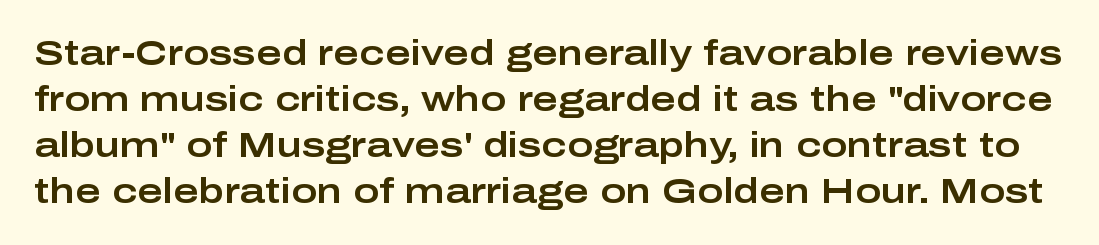
Q: Is the text italic (slanted)? A: No, it is upright.
Q: Is the typeface a serif or a sans-serif typeface? A: Sans-serif.
Q: Is the text underlined? A: No.
Q: Is the spacing between letters normal or unusually wide? A: Normal.
Q: Is the spacing between lines tight, normal or loose? A: Normal.
Q: Width (condensed, normal, or wide)? A: Wide.
Q: Stroke contrast? A: Low.
Q: x-height? A: Medium.
Q: Monospaced? A: No.
